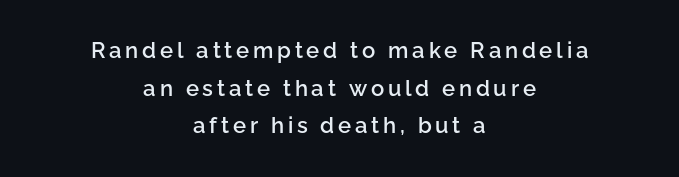
Q: Is the text bold? A: Semi-bold.
Q: Is the text italic (slanted)? A: No, it is upright.
Q: Is the text underlined? A: No.
Q: How is the paragraph aligned? A: Centered.
